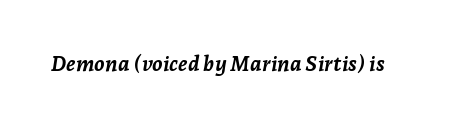
Q: Is the text bold? A: Yes.
Q: Is the text italic (slanted)? A: Yes, it leans right by about 7 degrees.
Q: Is the text underlined? A: No.
Q: Is the spacing between letters normal or unusually wide? A: Normal.
